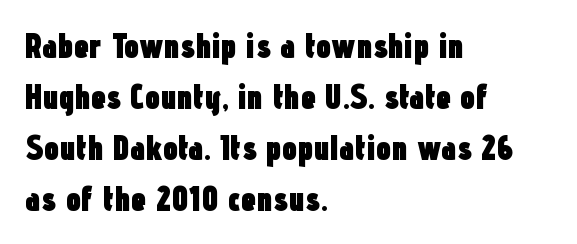
Q: Is the text bold? A: Yes.
Q: Is the text italic (slanted)? A: No, it is upright.
Q: Is the typeface a serif or a sans-serif typeface? A: Sans-serif.
Q: Is the text underlined? A: No.
Q: How is the paragraph aligned? A: Left-aligned.
Q: Is the spacing between letters normal or unusually wide? A: Normal.
Q: Is the spacing between lines tight, normal or loose? A: Normal.
Q: Width (condensed, normal, or wide)? A: Condensed.
Q: Stroke contrast? A: Low.
Q: x-height? A: Medium.
Q: Monospaced? A: No.
